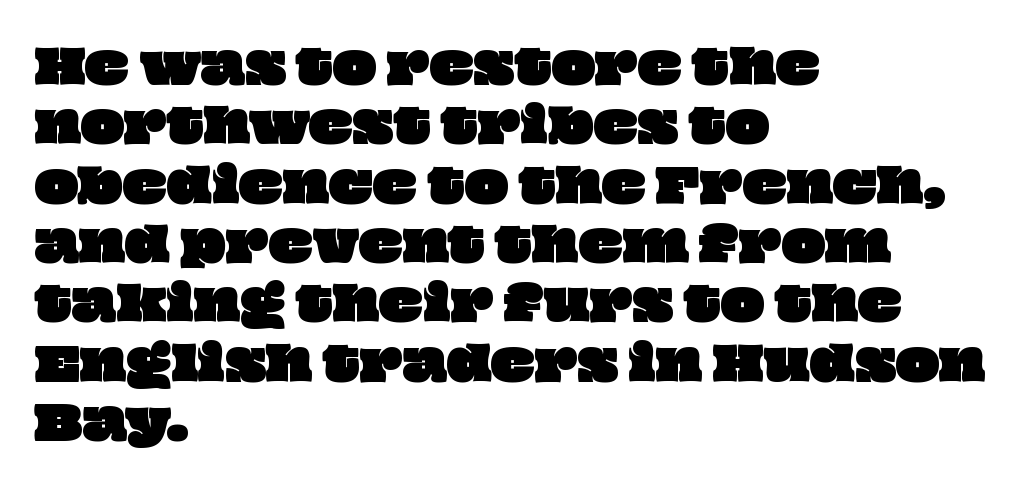
Each row of text sits above clean, open space. The text block is weighted toward the left margin, trailing off unevenly rightward. Spacing verdict: proportional, widths tailored to each character. Interline gaps are of average width in this sample.
